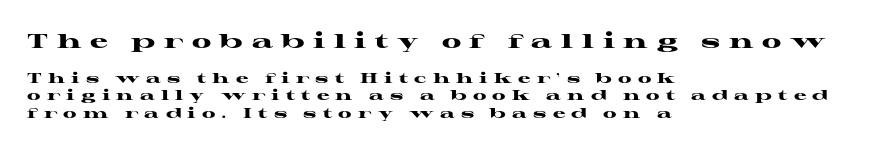
{"italic": "no", "bold": "yes", "underline": "no", "align": "left", "line_spacing": "normal", "line_spacing_ratio": 1.25, "letter_spacing": "wide", "letter_spacing_em": 0.44, "larger_block": "first", "size_ratio": 1.43, "glyph_px": 20}
